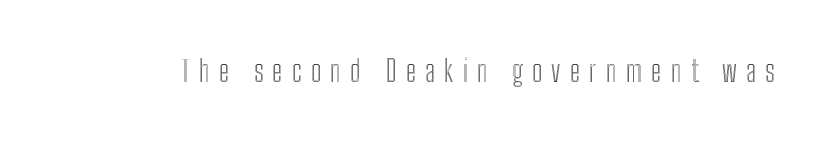
{"italic": "no", "width": "condensed", "x_height": "medium", "monospaced": "no", "underline": "no", "letter_spacing": "wide", "letter_spacing_em": 0.3, "glyph_px": 30}
